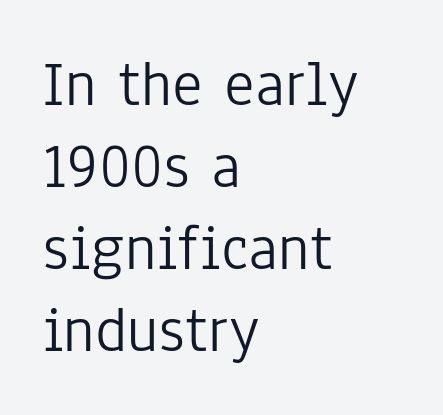
{"serif": "no", "italic": "no", "bold": "no", "weight": "light", "width": "condensed", "stroke_contrast": "low", "x_height": "medium", "monospaced": "no", "underline": "no", "align": "left", "line_spacing": "normal", "line_spacing_ratio": 1.26, "letter_spacing": "normal", "letter_spacing_em": 0.0, "glyph_px": 65}
